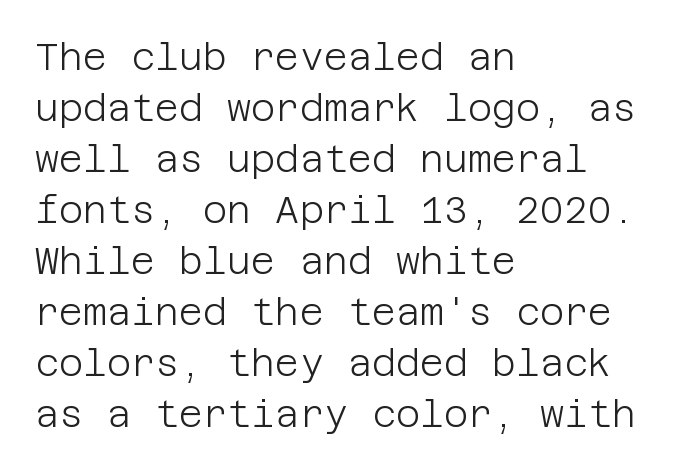
The image shows 37 px light sans-serif type, upright; set left-aligned, normal line spacing (1.38x), normal letter spacing, not underlined; low stroke contrast and a large x-height.
